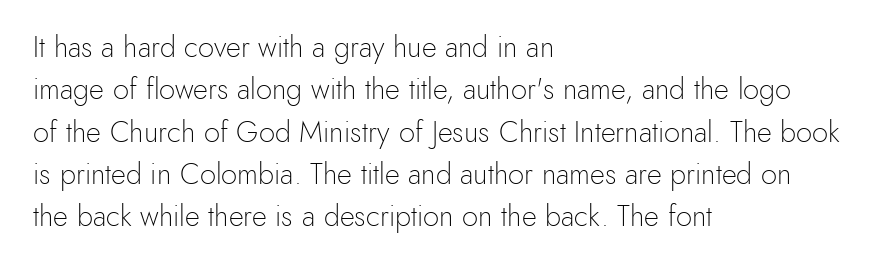
The image shows 29 px light sans-serif type, upright; set left-aligned, normal line spacing (1.46x), normal letter spacing, not underlined; a small x-height.
